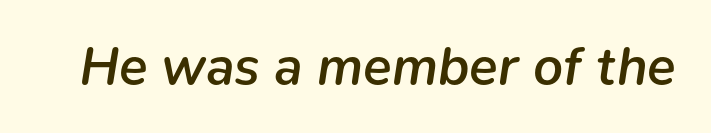
{"italic": "yes", "lean": "right", "slant_degrees": 9, "bold": "semi", "weight": "semibold", "width": "normal", "stroke_contrast": "low", "x_height": "medium", "monospaced": "no", "underline": "no", "letter_spacing": "normal", "letter_spacing_em": 0.0, "glyph_px": 53}
